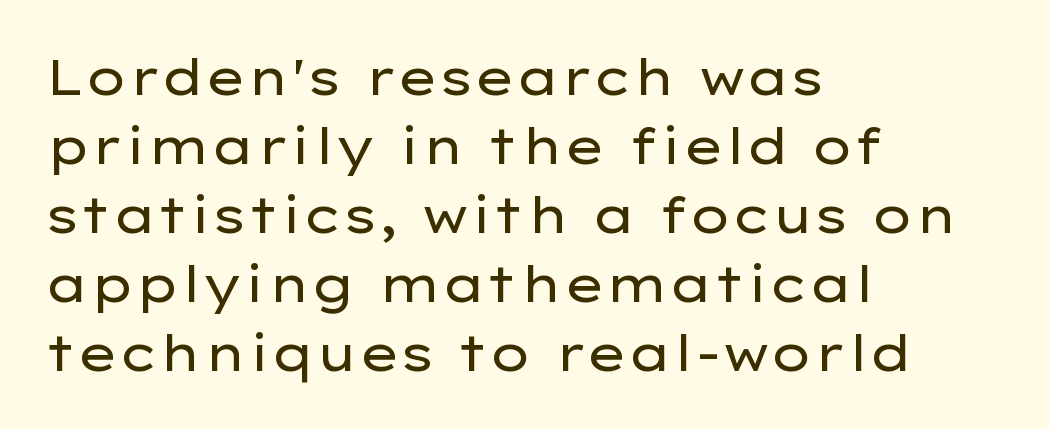
Q: Is the text bold? A: No.
Q: Is the text italic (slanted)? A: No, it is upright.
Q: Is the typeface a serif or a sans-serif typeface? A: Sans-serif.
Q: Is the text underlined? A: No.
Q: How is the paragraph aligned? A: Left-aligned.
Q: Is the spacing between letters normal or unusually wide? A: Normal.
Q: Is the spacing between lines tight, normal or loose? A: Normal.
Q: Width (condensed, normal, or wide)? A: Wide.
Q: Stroke contrast? A: Low.
Q: x-height? A: Medium.
Q: Monospaced? A: No.
